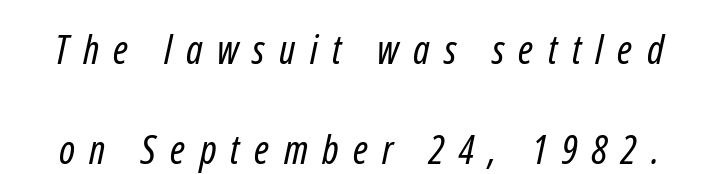
The image shows 40 px regular-weight, condensed sans-serif type; set loose line spacing (2.49x), unusually wide letter spacing (+0.36 em), not underlined; low stroke contrast and a medium x-height.
